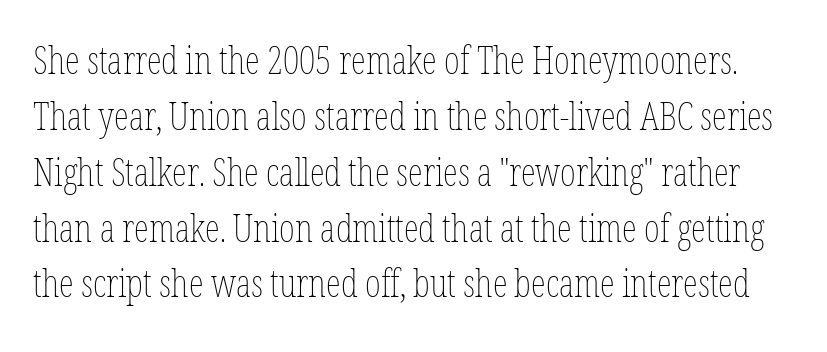
The image shows 38 px thin, condensed type, upright; set normal line spacing (1.47x), normal letter spacing, not underlined; low stroke contrast and a medium x-height.
